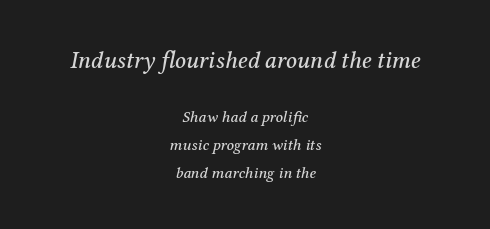
Is the block centered? Yes — each line is placed symmetrically about the middle. The gaps between neighbouring characters are ordinary and unremarkable. Honestly, there is no underline to notice here at all. The font's italic variant was chosen for this text. Caption: upper text group enlarged, lower text group reduced.
